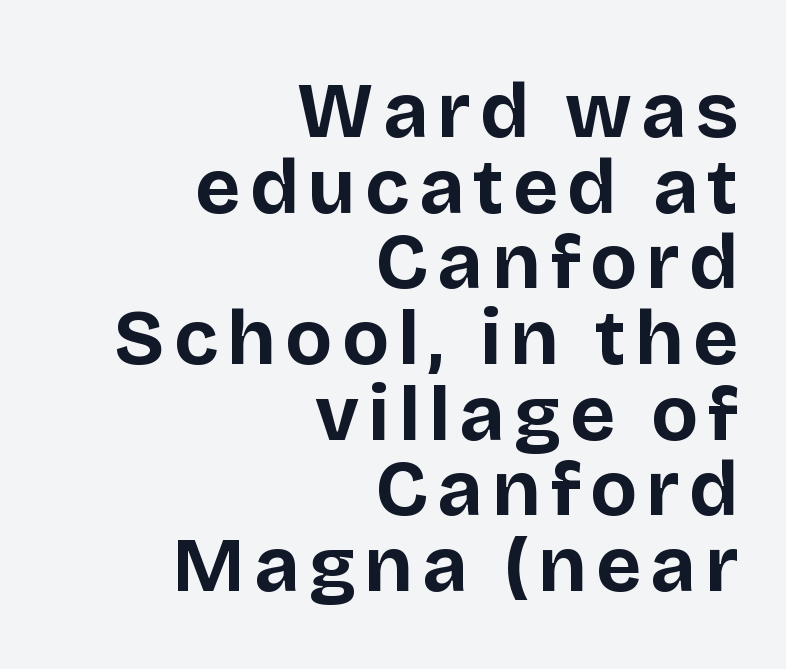
{"serif": "no", "italic": "no", "bold": "yes", "weight": "bold", "width": "normal", "stroke_contrast": "low", "x_height": "large", "monospaced": "no", "underline": "no", "align": "right", "line_spacing": "tight", "line_spacing_ratio": 0.97, "glyph_px": 78}
